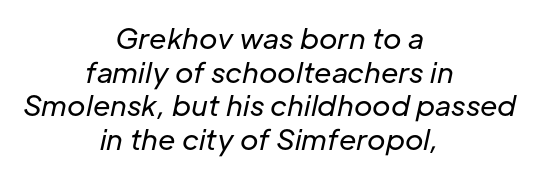
The image shows 28 px regular-weight type, italic (leaning right); set centered, line spacing 1.2x, normal letter spacing, not underlined; low stroke contrast and a medium x-height.
